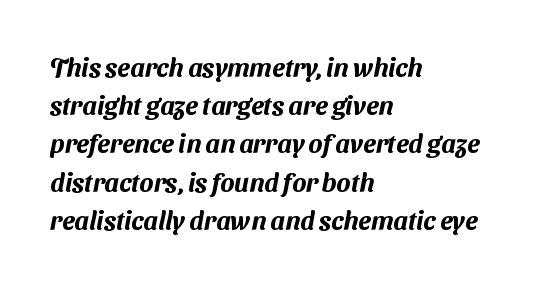
These lines sit exactly where default settings would place them. Compared with a centered layout, this one pins lines to the left instead. Each word holds together tightly as a unit, with standard inter-letter gaps. Unmarked baselines from the first word to the last.
